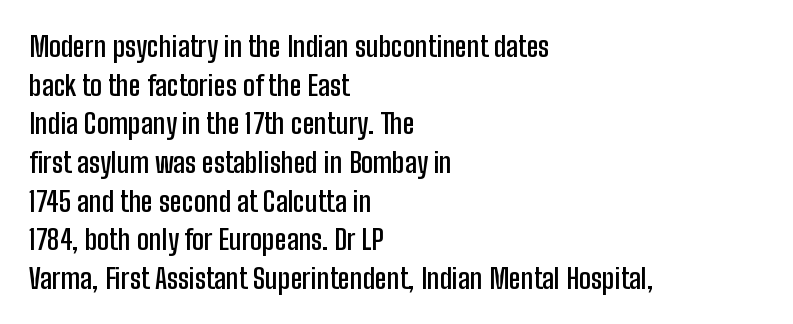
The image shows 28 px semibold, condensed sans-serif type, upright; set left-aligned, normal line spacing (1.38x), normal letter spacing, not underlined; low stroke contrast and a medium x-height.
